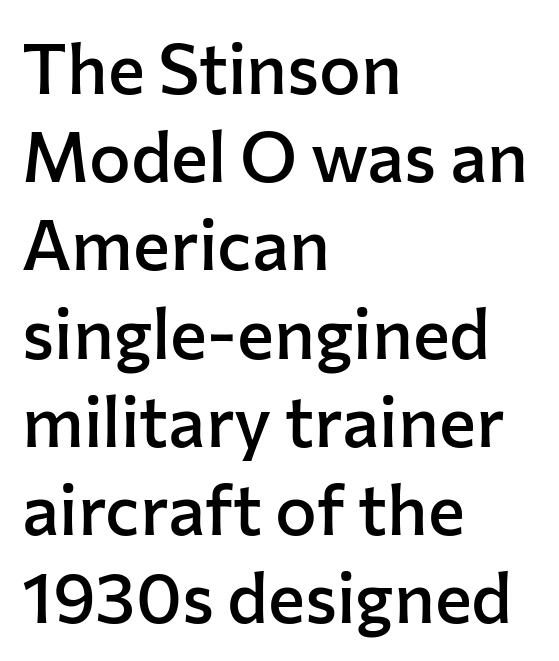
{"serif": "no", "italic": "no", "bold": "semi", "weight": "semibold", "width": "normal", "stroke_contrast": "low", "x_height": "medium", "monospaced": "no", "underline": "no", "align": "left", "line_spacing": "normal", "line_spacing_ratio": 1.26, "letter_spacing": "normal", "letter_spacing_em": 0.0, "glyph_px": 70}
